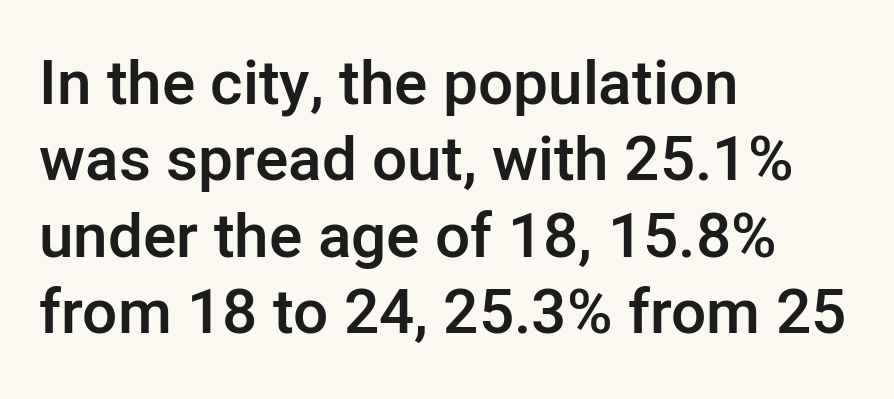
The image shows 62 px semibold sans-serif type, upright; set left-aligned, line spacing 1.23x, normal letter spacing, not underlined; low stroke contrast and a medium x-height.
